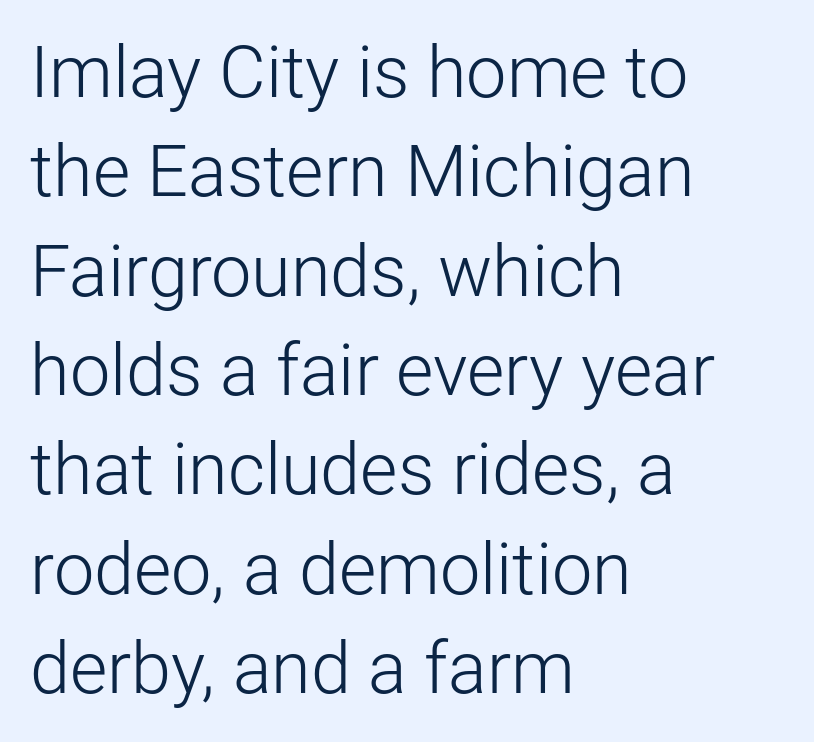
Spacing between characters is what you'd get straight out of the box. Check the space under the baseline: it is left empty. Is there any slant? The stems are plumb. Character widths vary here, with narrow letters taking less room than wide ones. The text block is weighted toward the left margin, trailing off unevenly rightward.
